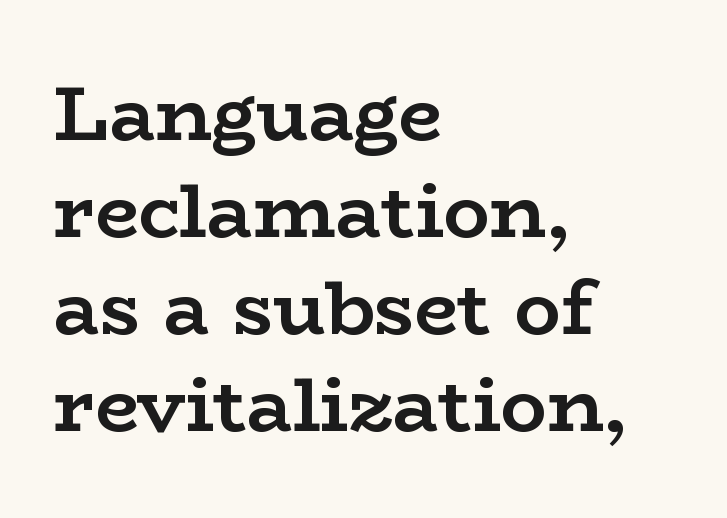
Tracking value appears to be zero — textbook default spacing. The leading is moderate, giving the passage an even texture. The glyphs in this specimen are seriffed. Character widths vary here, with narrow letters taking less room than wide ones. The lettering stays uniformly vertical, giving the passage a roman look.
